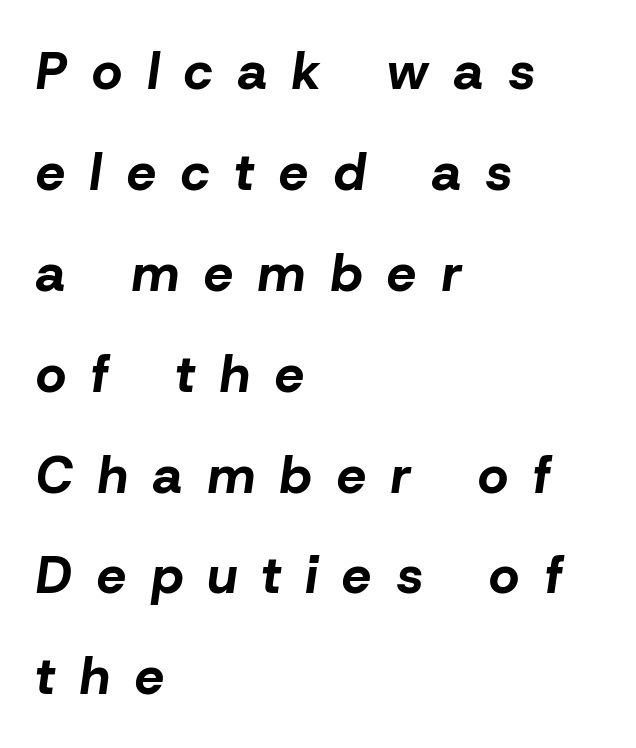
The image shows 52 px bold type, italic (leaning right); set left-aligned, loose line spacing (1.94x), unusually wide letter spacing (+0.49 em), not underlined; low stroke contrast and a medium x-height.
